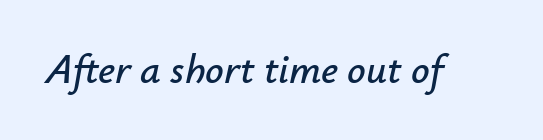
{"italic": "yes", "lean": "right", "slant_degrees": 12, "width": "normal", "stroke_contrast": "low", "x_height": "small", "monospaced": "no", "underline": "no", "letter_spacing": "normal", "letter_spacing_em": 0.0, "glyph_px": 41}
